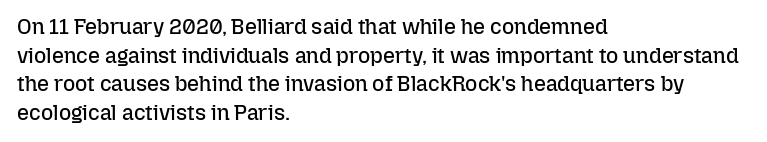
The image shows 21 px text type, upright; set left-aligned, normal line spacing (1.36x), normal letter spacing, not underlined.
